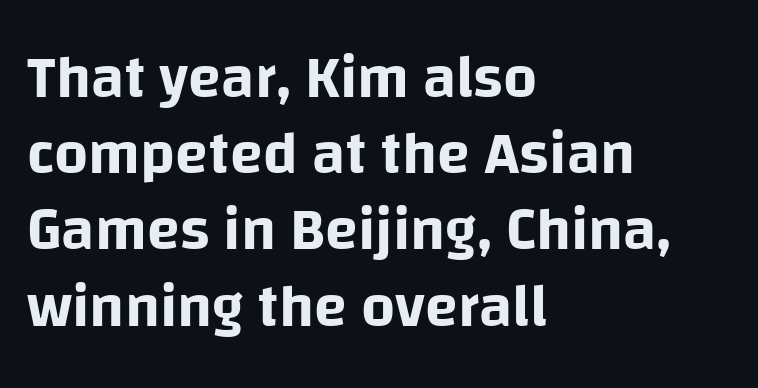
Q: Is the text italic (slanted)? A: No, it is upright.
Q: Is the typeface a serif or a sans-serif typeface? A: Sans-serif.
Q: Is the text underlined? A: No.
Q: How is the paragraph aligned? A: Left-aligned.
Q: Is the spacing between letters normal or unusually wide? A: Normal.
Q: Is the spacing between lines tight, normal or loose? A: Normal.
Q: Width (condensed, normal, or wide)? A: Normal.
Q: Stroke contrast? A: Low.
Q: x-height? A: Large.
Q: Monospaced? A: No.
